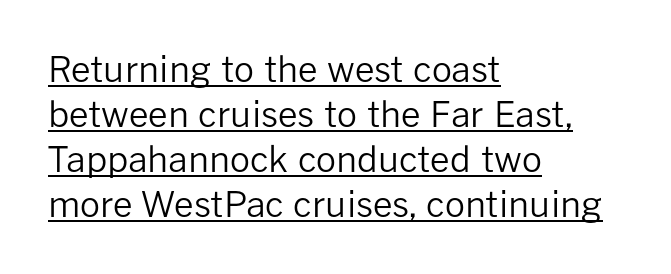
The image shows 35 px regular-weight sans-serif type, upright; set left-aligned, normal line spacing (1.29x), normal letter spacing, underlined; low stroke contrast and a medium x-height.
